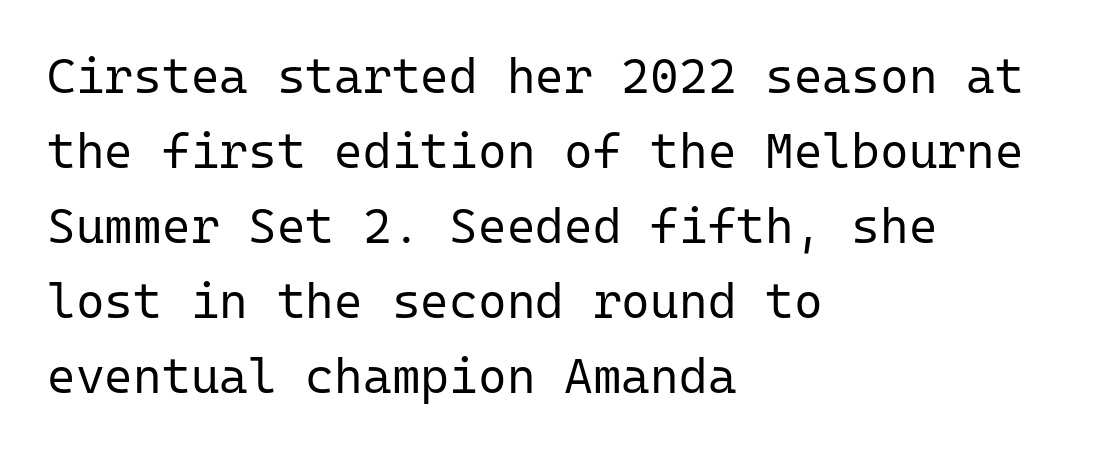
Q: Is the text bold? A: No.
Q: Is the text italic (slanted)? A: No, it is upright.
Q: Is the typeface a serif or a sans-serif typeface? A: Sans-serif.
Q: Is the text underlined? A: No.
Q: How is the paragraph aligned? A: Left-aligned.
Q: Is the spacing between letters normal or unusually wide? A: Normal.
Q: Is the spacing between lines tight, normal or loose? A: Normal.
Q: Width (condensed, normal, or wide)? A: Normal.
Q: Stroke contrast? A: Low.
Q: x-height? A: Medium.
Q: Monospaced? A: Yes.
